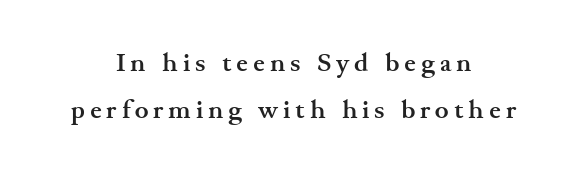
Q: Is the text bold? A: Yes.
Q: Is the text italic (slanted)? A: No, it is upright.
Q: Is the text underlined? A: No.
Q: How is the paragraph aligned? A: Centered.
